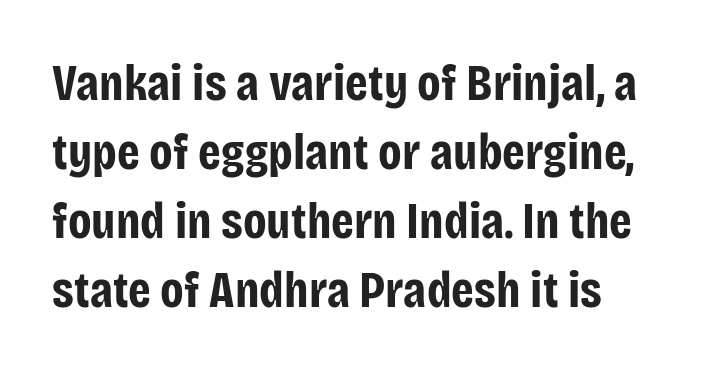
Q: Is the text bold? A: Yes.
Q: Is the text italic (slanted)? A: No, it is upright.
Q: Is the typeface a serif or a sans-serif typeface? A: Sans-serif.
Q: Is the text underlined? A: No.
Q: How is the paragraph aligned? A: Left-aligned.
Q: Is the spacing between letters normal or unusually wide? A: Normal.
Q: Is the spacing between lines tight, normal or loose? A: Normal.
Q: Width (condensed, normal, or wide)? A: Condensed.
Q: Stroke contrast? A: Low.
Q: x-height? A: Large.
Q: Monospaced? A: No.
